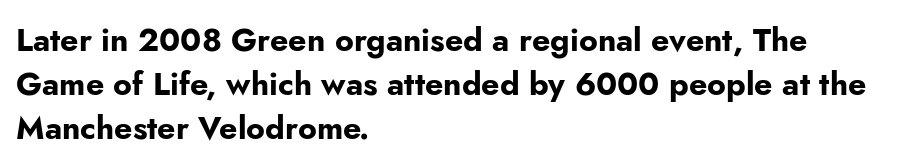
The image shows 32 px bold sans-serif type, upright; set left-aligned, normal line spacing (1.38x), normal letter spacing, not underlined; low stroke contrast and a small x-height.
